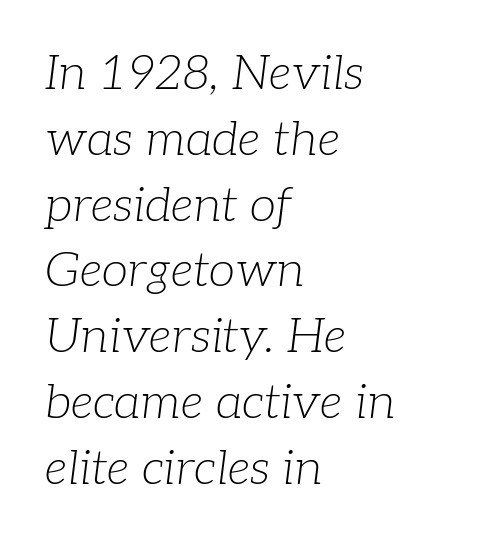
The image shows 48 px light serif type, italic (leaning right); set left-aligned, normal line spacing (1.37x), normal letter spacing, not underlined; low stroke contrast and a medium x-height.
